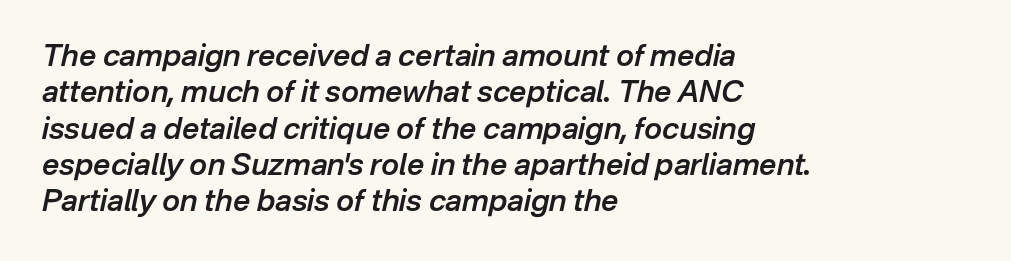
The image shows 30 px semibold type, italic (leaning right); set left-aligned, line spacing 1.21x, normal letter spacing, not underlined; low stroke contrast and a medium x-height.
